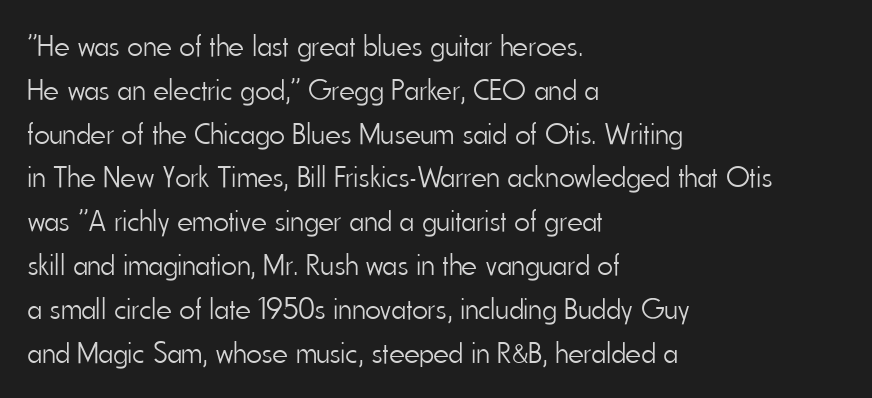
Q: Is the text bold? A: No.
Q: Is the text italic (slanted)? A: No, it is upright.
Q: Is the typeface a serif or a sans-serif typeface? A: Sans-serif.
Q: Is the text underlined? A: No.
Q: How is the paragraph aligned? A: Left-aligned.
Q: Is the spacing between letters normal or unusually wide? A: Normal.
Q: Is the spacing between lines tight, normal or loose? A: Normal.
Q: Width (condensed, normal, or wide)? A: Condensed.
Q: Stroke contrast? A: Low.
Q: x-height? A: Small.
Q: Monospaced? A: No.
